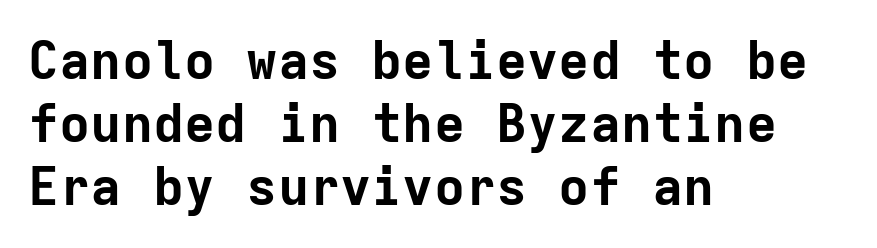
Q: Is the text bold? A: Yes.
Q: Is the text italic (slanted)? A: No, it is upright.
Q: Is the typeface a serif or a sans-serif typeface? A: Sans-serif.
Q: Is the text underlined? A: No.
Q: How is the paragraph aligned? A: Left-aligned.
Q: Is the spacing between letters normal or unusually wide? A: Normal.
Q: Width (condensed, normal, or wide)? A: Normal.
Q: Stroke contrast? A: Low.
Q: x-height? A: Medium.
Q: Monospaced? A: Yes.
